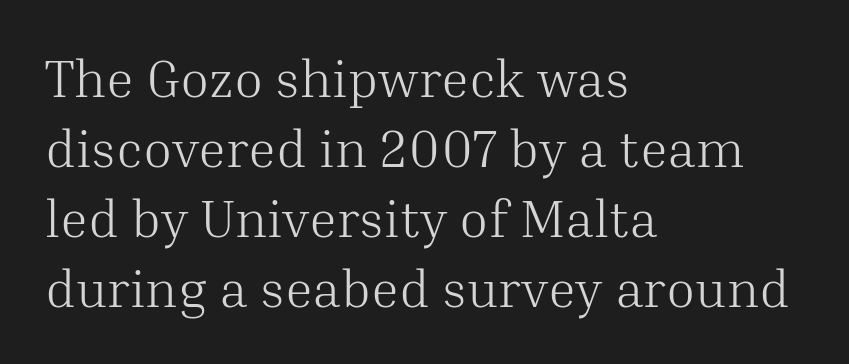
Small tapered or slab feet sit at the stroke ends, so this counts as serif. The lettering stays uniformly vertical, giving the passage a roman look. Alignment: flush left. Is the type heavy? It reads as light-to-regular instead. Underline: absent. Vertically, the passage feels balanced, rows spaced as you'd expect.
